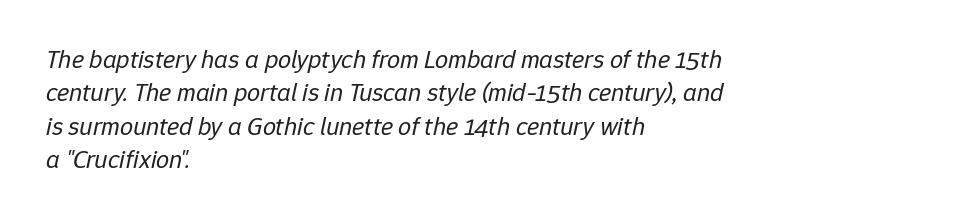
The image shows 26 px text type, italic (leaning right); set left-aligned, normal line spacing (1.28x), normal letter spacing, not underlined.
